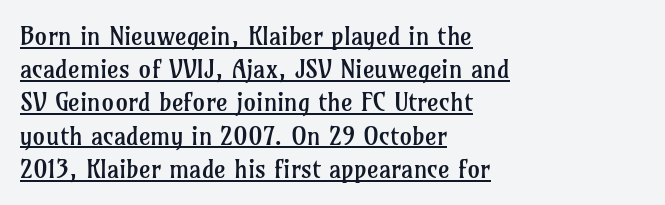
It's the straight-up-and-down kind of type. Between one letter and the next there's only the usual sliver of space. Notice how a bar underscores the lettering throughout. The passage shown stacks its lines at a standard gap. If you drew a ruler down the left edge, every line would touch it.
